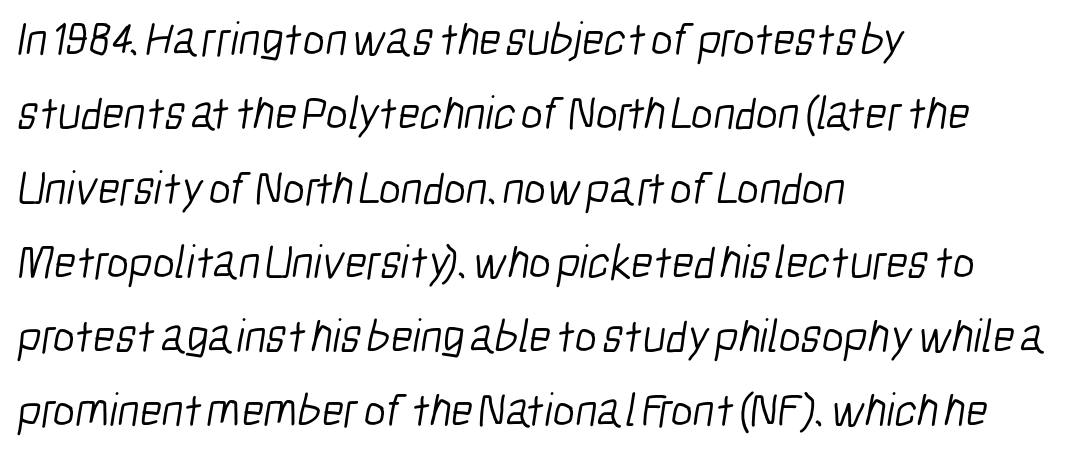
Here the designer chose a conventional face with non-uniform glyph widths. Unlike a traditional serif, this face leaves its strokes unadorned. The space between consecutive lines is moderate. The passage shown is not bold in any degree. Any mark beneath the type? The region is blank.
